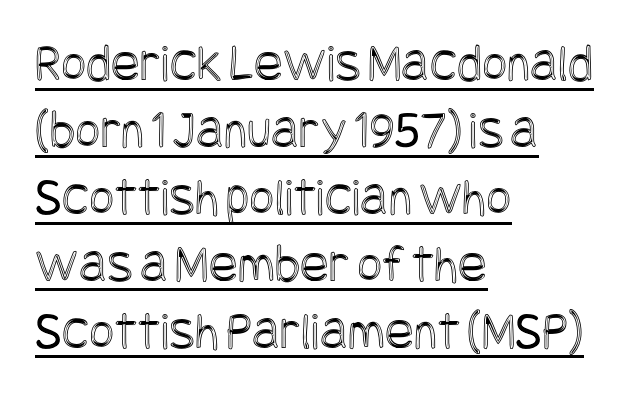
Q: Is the text italic (slanted)? A: No, it is upright.
Q: Is the text underlined? A: Yes.
Q: How is the paragraph aligned? A: Left-aligned.
Q: Is the spacing between letters normal or unusually wide? A: Normal.
Q: Width (condensed, normal, or wide)? A: Condensed.
Q: x-height? A: Large.
